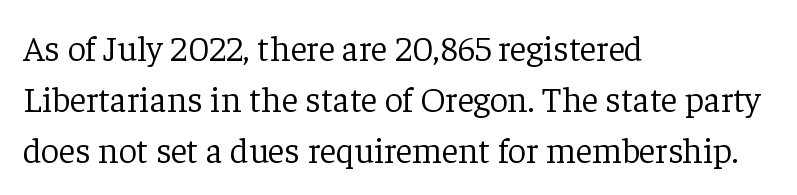
The image shows 36 px light serif type, upright; set left-aligned, normal line spacing (1.42x), normal letter spacing, not underlined; low stroke contrast and a medium x-height.
